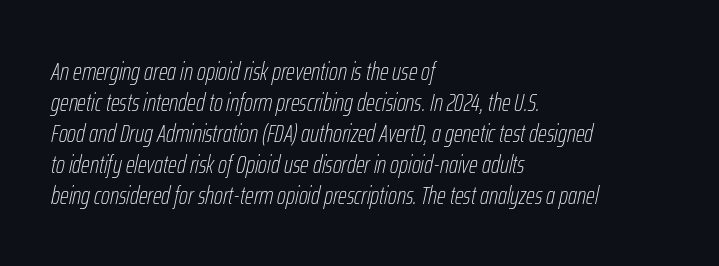
{"italic": "yes", "lean": "right", "slant_degrees": 12, "bold": "no", "underline": "no", "align": "left", "line_spacing_ratio": 1.24, "letter_spacing": "normal", "letter_spacing_em": 0.0, "glyph_px": 25}
